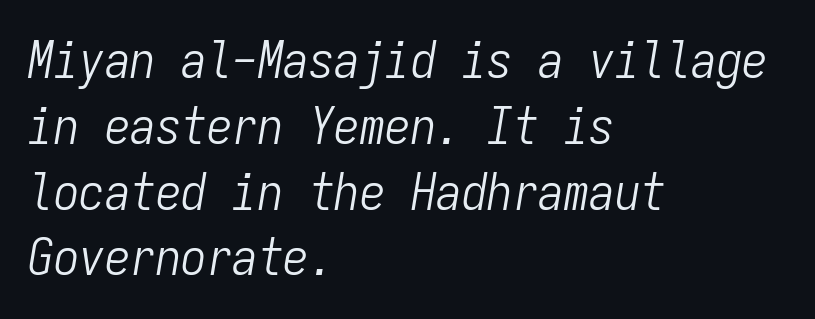
On a weight scale, this lands at 450 or below. What's the leading like? Ordinary, nothing unusual. The words here are not underlined. Slant detected: the letters are inclined.
